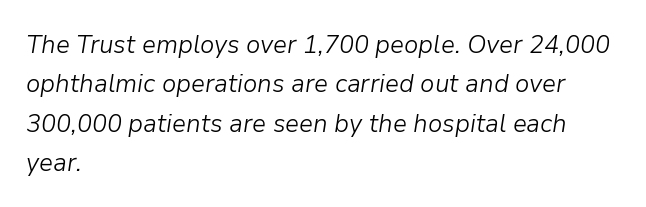
{"italic": "yes", "lean": "right", "slant_degrees": 9, "bold": "no", "underline": "no", "align": "left", "line_spacing": "normal", "line_spacing_ratio": 1.51, "letter_spacing": "normal", "letter_spacing_em": 0.0, "glyph_px": 26}
